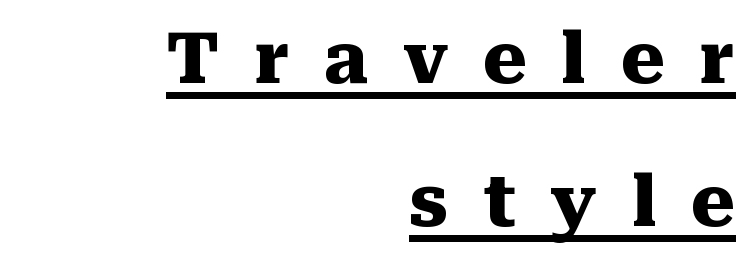
{"serif": "yes", "italic": "no", "bold": "yes", "weight": "heavy", "width": "normal", "stroke_contrast": "medium", "x_height": "medium", "monospaced": "no", "underline": "yes", "align": "right", "line_spacing": "loose", "line_spacing_ratio": 2.05, "letter_spacing": "wide", "letter_spacing_em": 0.49, "glyph_px": 70}
